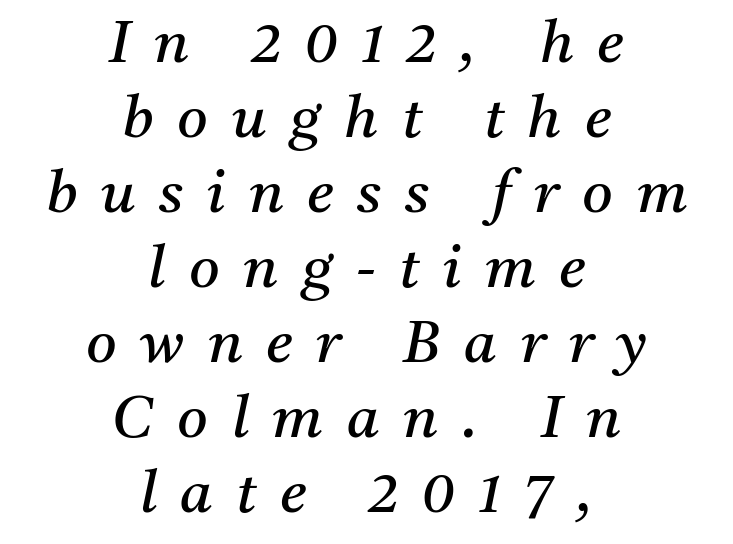
The image shows 59 px regular-weight serif type, italic (leaning right); set centered, normal line spacing (1.27x), unusually wide letter spacing (+0.4 em), not underlined; medium stroke contrast and a medium x-height.
